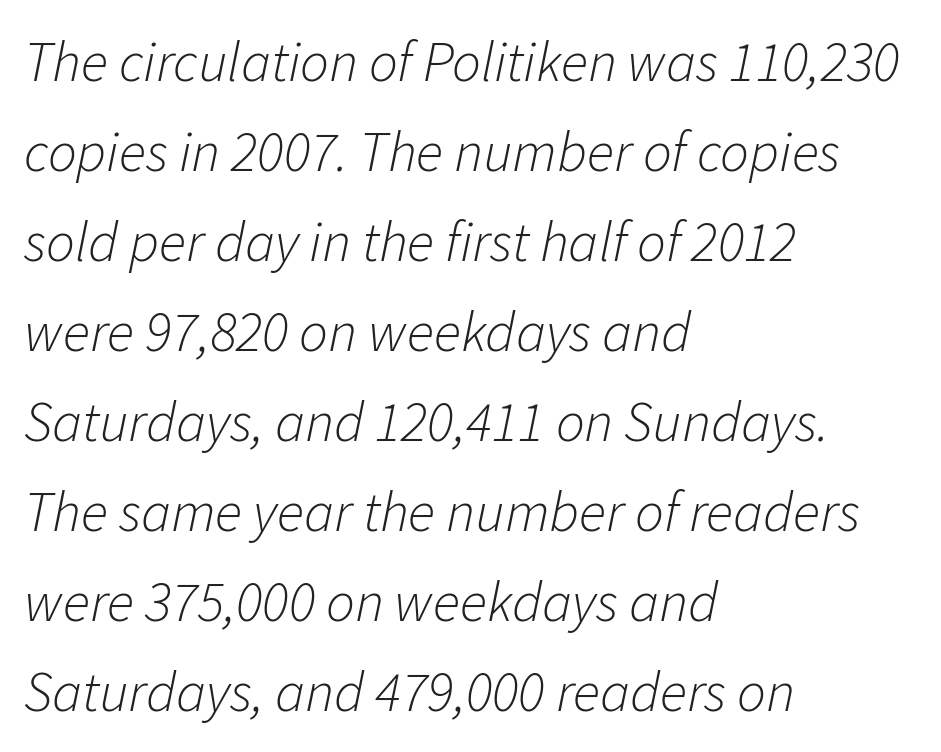
Words appear dense and cohesive because spacing is normal. Has an underline been added? It has not. This reads as an unemphasized weight, regular at the heaviest. If you measured baseline to baseline, you'd find a middling distance. Leftover space on each line is placed entirely after the last word.
